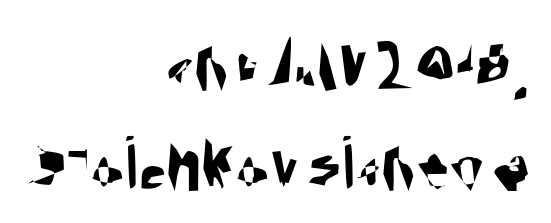
The rendering shows plain stroke endings on the letterforms — a sans-serif design. Unmarked baselines from the first word to the last. These lines are set flush right with a ragged left edge. The letters sit at their default tracking, neither squeezed nor spread.
